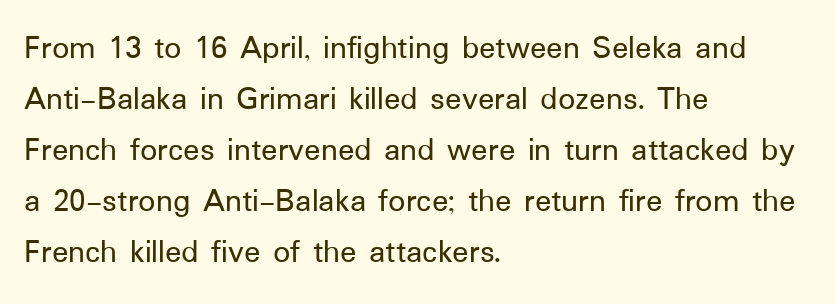
Here the glyphs are tracked normally, forming tight word shapes. Honestly, there is no underline to notice here at all. The typeface chosen for these lines omits serifs. Do the characters align in a grid? No, the font is proportional. Notice how the stems are strictly vertical — no italics here. Notice how descenders clear the ascenders below comfortably — that's standard leading.
